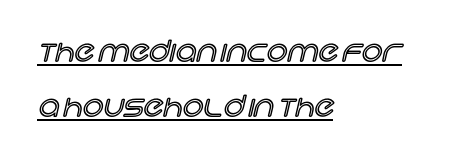
{"width": "normal", "x_height": "large", "monospaced": "no", "underline": "yes", "align": "left", "line_spacing": "loose", "line_spacing_ratio": 1.9, "letter_spacing": "normal", "letter_spacing_em": 0.0, "glyph_px": 29}
